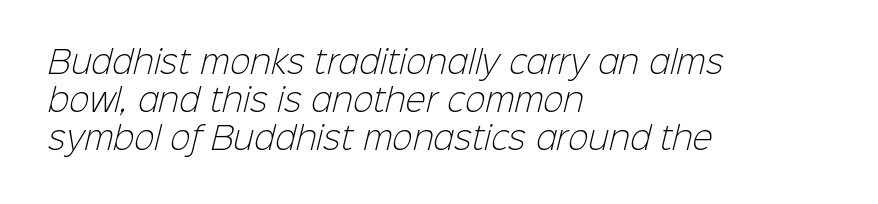
The image shows 31 px light sans-serif type; set left-aligned, line spacing 1.22x, normal letter spacing, not underlined; low stroke contrast and a medium x-height.
